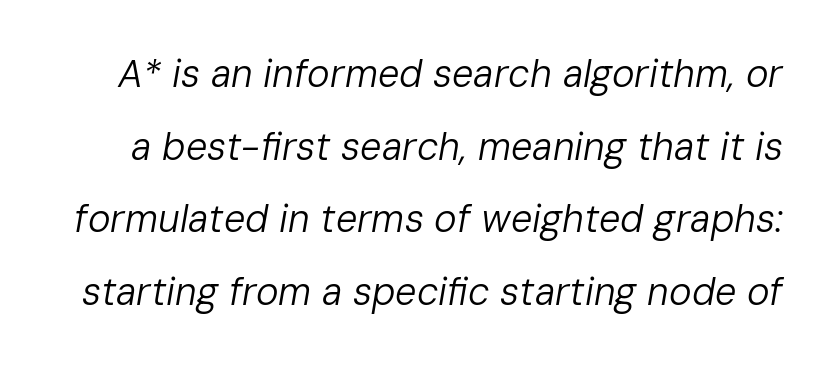
Check the space under the baseline: it is left empty. Italic? Definitely — the glyphs are oblique. Regarding leading, the lines here are spaced well apart. Note the varied advance widths — an 'i' is clearly narrower than an 'm'.
